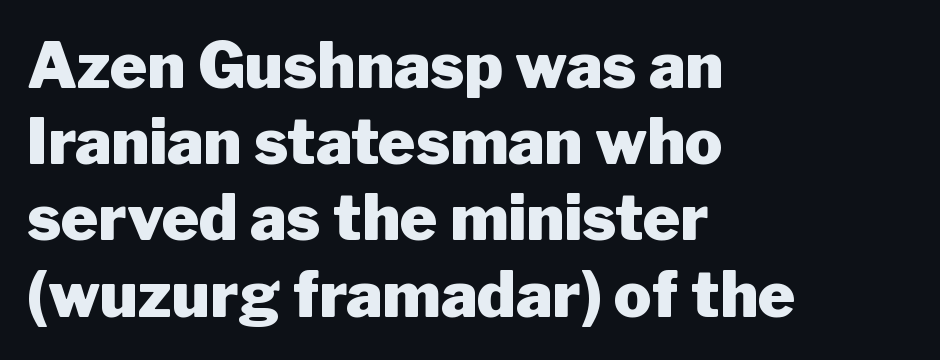
Q: Is the text bold? A: Yes.
Q: Is the text italic (slanted)? A: No, it is upright.
Q: Is the typeface a serif or a sans-serif typeface? A: Sans-serif.
Q: Is the text underlined? A: No.
Q: How is the paragraph aligned? A: Left-aligned.
Q: Is the spacing between letters normal or unusually wide? A: Normal.
Q: Width (condensed, normal, or wide)? A: Normal.
Q: Stroke contrast? A: Low.
Q: x-height? A: Medium.
Q: Monospaced? A: No.
